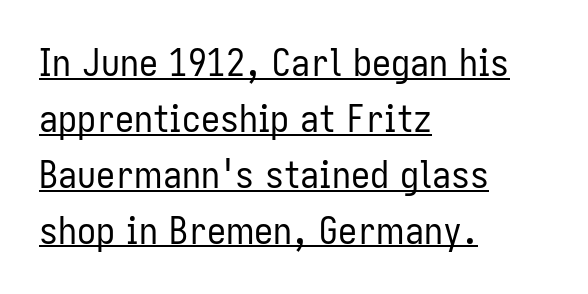
{"serif": "no", "italic": "no", "bold": "no", "weight": "regular", "width": "condensed", "stroke_contrast": "low", "x_height": "medium", "monospaced": "no", "underline": "yes", "align": "left", "line_spacing": "normal", "line_spacing_ratio": 1.47, "letter_spacing": "normal", "letter_spacing_em": 0.0, "glyph_px": 38}
